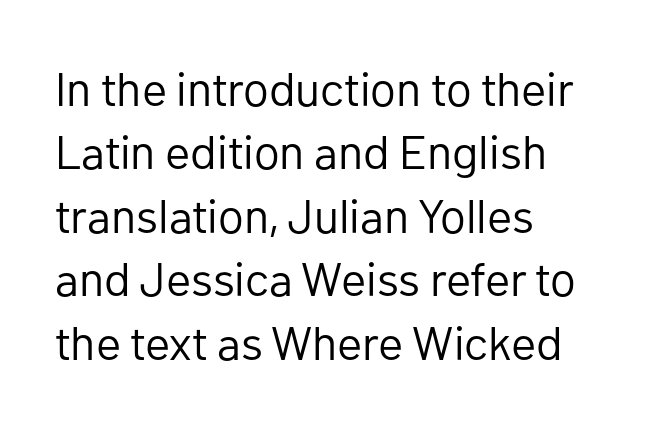
{"serif": "no", "italic": "no", "bold": "no", "weight": "regular", "width": "normal", "stroke_contrast": "low", "x_height": "medium", "monospaced": "no", "underline": "no", "align": "left", "line_spacing": "normal", "line_spacing_ratio": 1.35, "letter_spacing": "normal", "letter_spacing_em": 0.0, "glyph_px": 47}
